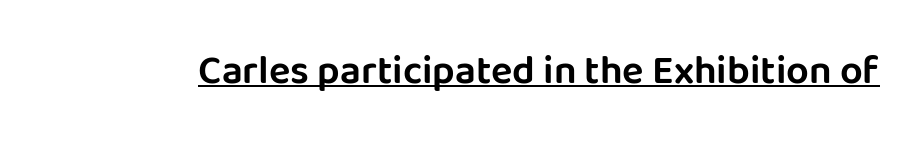
Q: Is the text italic (slanted)? A: No, it is upright.
Q: Is the typeface a serif or a sans-serif typeface? A: Sans-serif.
Q: Is the text underlined? A: Yes.
Q: Is the spacing between letters normal or unusually wide? A: Normal.
Q: Width (condensed, normal, or wide)? A: Normal.
Q: Stroke contrast? A: Low.
Q: x-height? A: Large.
Q: Monospaced? A: No.
